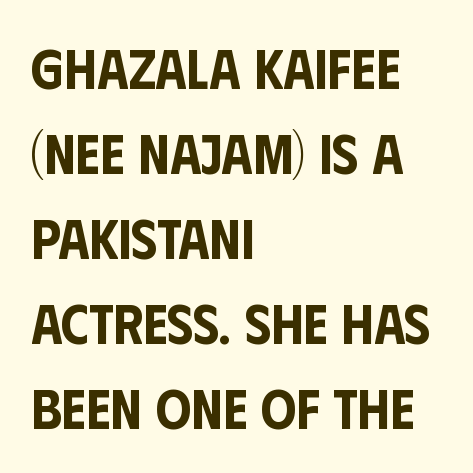
{"serif": "no", "italic": "no", "width": "condensed", "stroke_contrast": "low", "x_height": "large", "monospaced": "no", "underline": "no", "align": "left", "line_spacing": "normal", "line_spacing_ratio": 1.52, "letter_spacing": "normal", "letter_spacing_em": 0.0, "glyph_px": 56}
